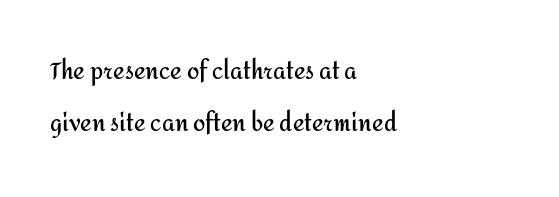
{"italic": "no", "bold": "yes", "underline": "no", "align": "left", "line_spacing": "loose", "line_spacing_ratio": 2.37, "letter_spacing": "normal", "letter_spacing_em": 0.0, "glyph_px": 22}
